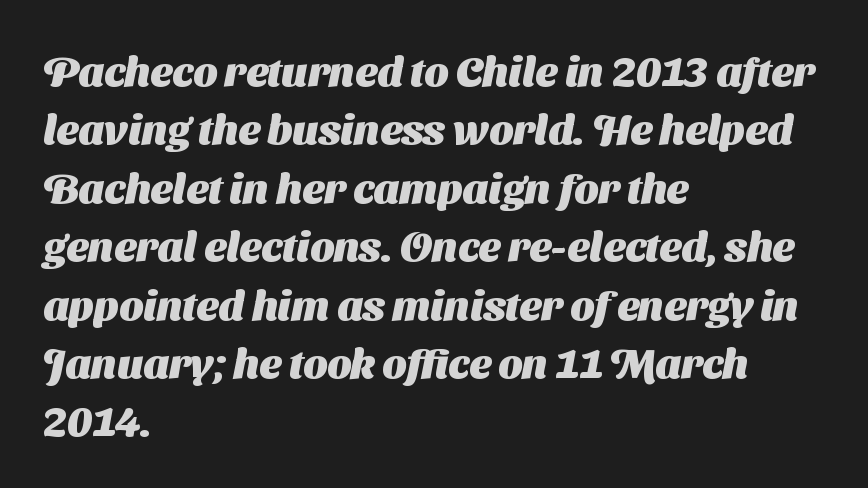
{"serif": "no", "bold": "yes", "weight": "heavy", "width": "normal", "stroke_contrast": "medium", "x_height": "medium", "monospaced": "no", "underline": "no", "align": "left", "line_spacing": "normal", "line_spacing_ratio": 1.39, "letter_spacing": "normal", "letter_spacing_em": 0.0, "glyph_px": 42}
